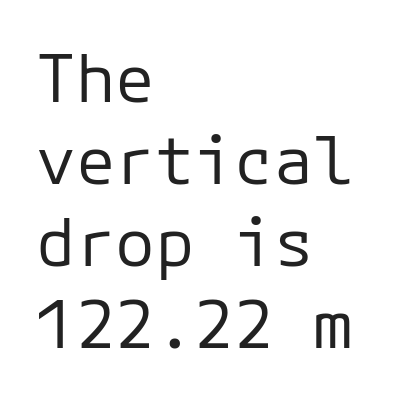
Clear beneath every line of the passage. The text block is weighted toward the left margin, trailing off unevenly rightward. What stands out about the letter spacing? Nothing — it is the standard amount. The face used here is a sans, in the tradition of grotesques and geometrics. No heavy texture on the line: the type isn't bold. The lettering holds an erect, upright posture throughout.
